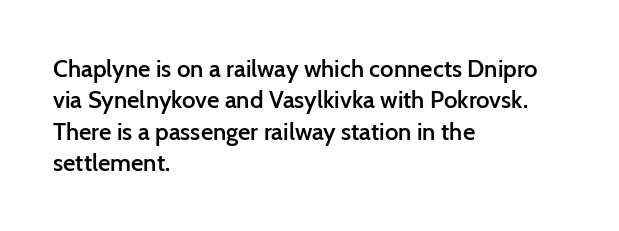
The image shows 24 px text type, upright; set left-aligned, normal line spacing (1.31x), normal letter spacing, not underlined.
